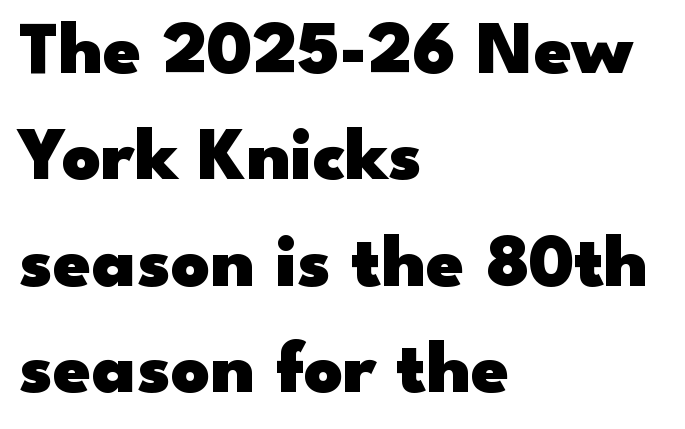
The image shows 76 px heavy, wide sans-serif type, upright; set left-aligned, normal line spacing (1.4x), normal letter spacing, not underlined; low stroke contrast and a small x-height.
